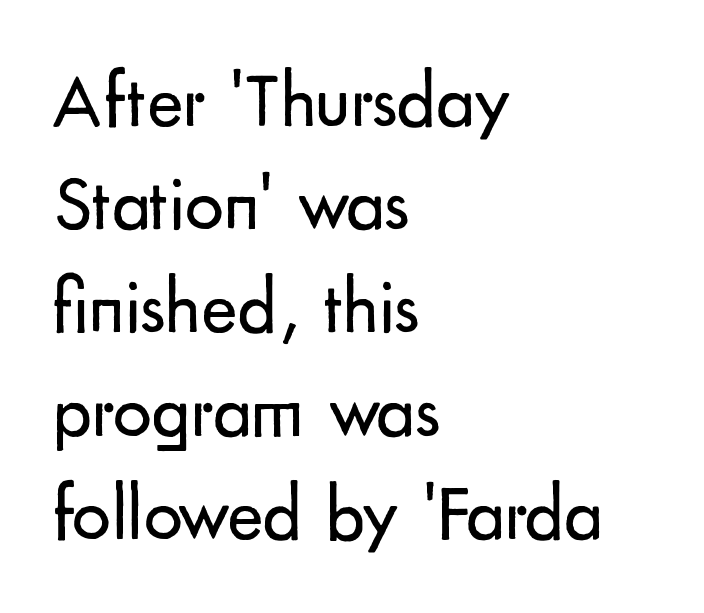
Q: Is the text bold? A: No.
Q: Is the text italic (slanted)? A: No, it is upright.
Q: Is the typeface a serif or a sans-serif typeface? A: Sans-serif.
Q: Is the text underlined? A: No.
Q: How is the paragraph aligned? A: Left-aligned.
Q: Is the spacing between letters normal or unusually wide? A: Normal.
Q: Is the spacing between lines tight, normal or loose? A: Normal.
Q: Width (condensed, normal, or wide)? A: Normal.
Q: Stroke contrast? A: Low.
Q: x-height? A: Small.
Q: Monospaced? A: No.
